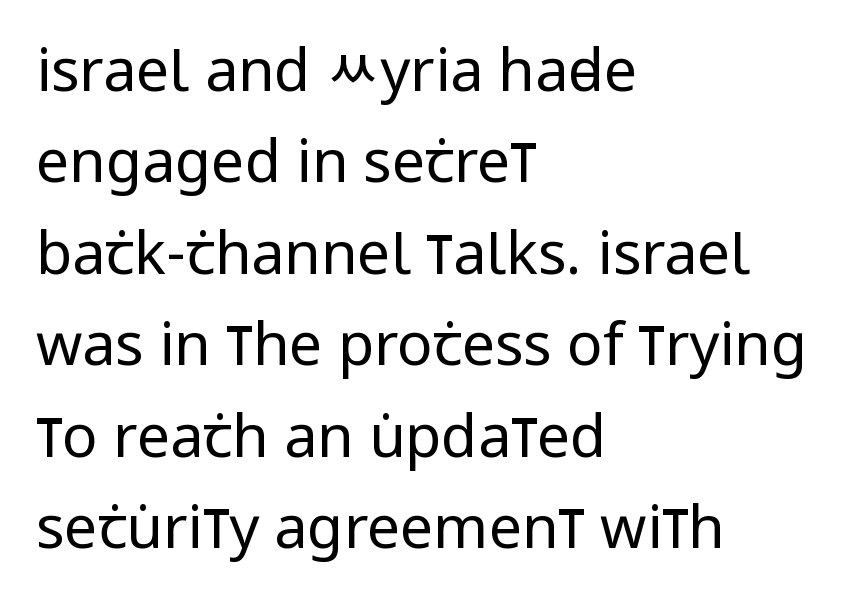
{"serif": "no", "italic": "no", "bold": "no", "weight": "regular", "width": "condensed", "stroke_contrast": "low", "x_height": "large", "monospaced": "no", "underline": "no", "align": "left", "line_spacing": "normal", "line_spacing_ratio": 1.55, "letter_spacing": "normal", "letter_spacing_em": 0.0, "glyph_px": 59}
